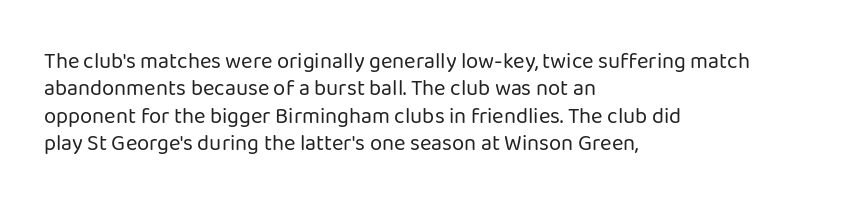
The image shows 22 px text type, upright; set left-aligned, normal line spacing (1.25x), normal letter spacing, not underlined.
